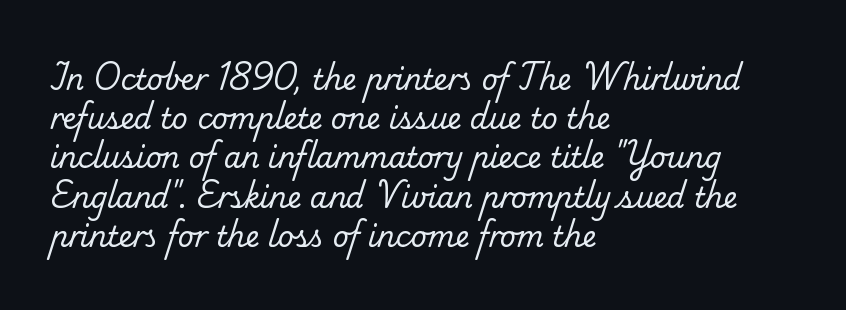
Q: Is the text bold? A: No.
Q: Is the typeface a serif or a sans-serif typeface? A: Serif.
Q: Is the text underlined? A: No.
Q: How is the paragraph aligned? A: Left-aligned.
Q: Is the spacing between letters normal or unusually wide? A: Normal.
Q: Is the spacing between lines tight, normal or loose? A: Normal.
Q: Width (condensed, normal, or wide)? A: Normal.
Q: Stroke contrast? A: Low.
Q: x-height? A: Small.
Q: Monospaced? A: No.
